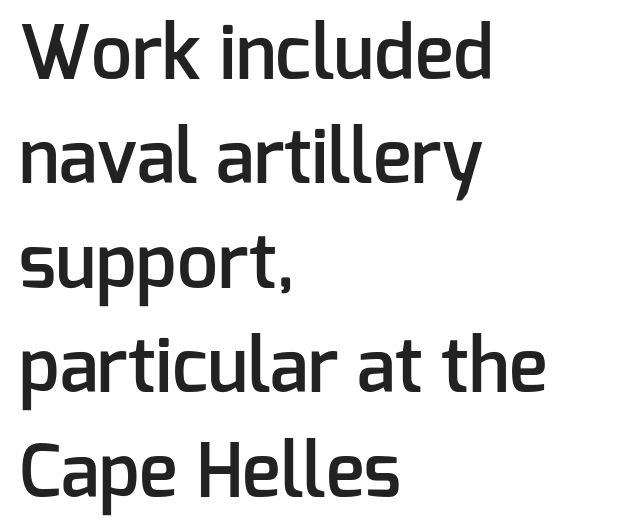
The face used here is a sans, in the tradition of grotesques and geometrics. The font's upright variant was chosen for this text. These lines carry some extra weight — a demibold, not a full bold. Each row of text sits above clean, open space.
